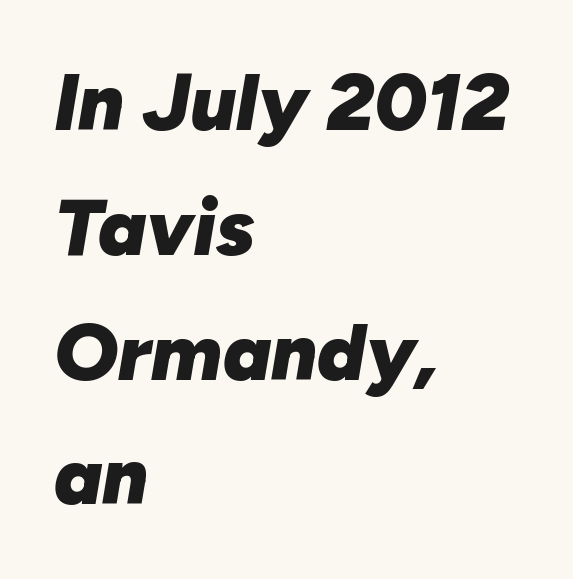
Every row of glyphs begins at an identical x-position on the left. Slant detected: the letters are inclined. Letters rest on an invisible, unmarked baseline. What's the leading like? Ordinary, nothing unusual.
